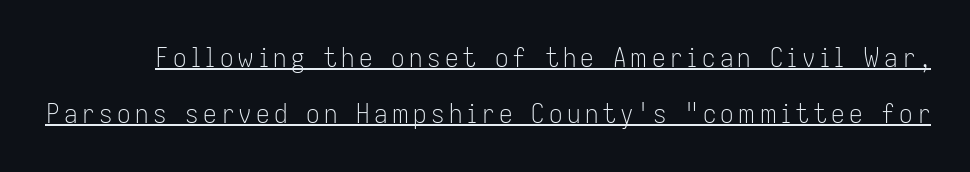
{"italic": "no", "bold": "no", "underline": "yes", "line_spacing": "loose", "line_spacing_ratio": 2.08, "glyph_px": 27}
